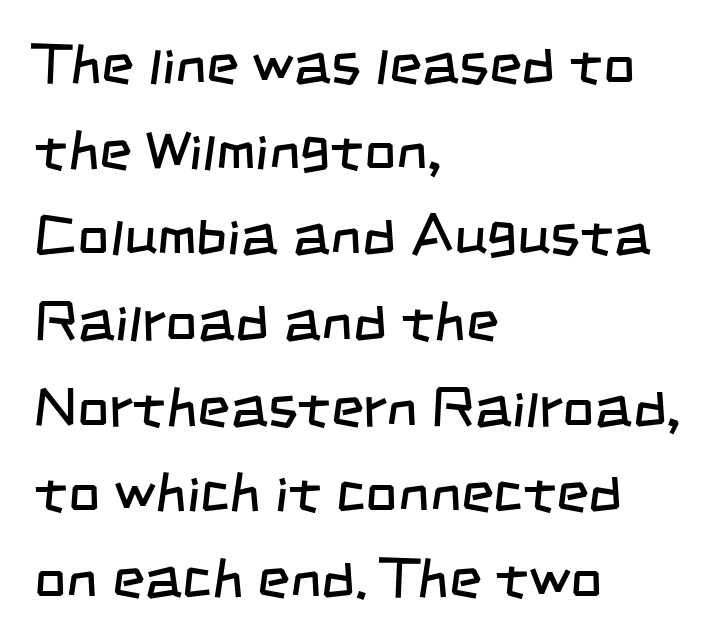
The image shows 56 px regular-weight, condensed sans-serif type; set left-aligned, normal line spacing (1.53x), normal letter spacing, not underlined; low stroke contrast and a large x-height.
